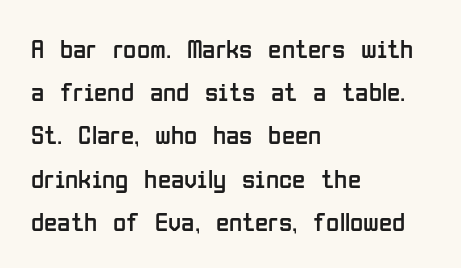
Q: Is the text bold? A: No.
Q: Is the text italic (slanted)? A: No, it is upright.
Q: Is the text underlined? A: No.
Q: How is the paragraph aligned? A: Left-aligned.
Q: Is the spacing between letters normal or unusually wide? A: Normal.
Q: Is the spacing between lines tight, normal or loose? A: Normal.
